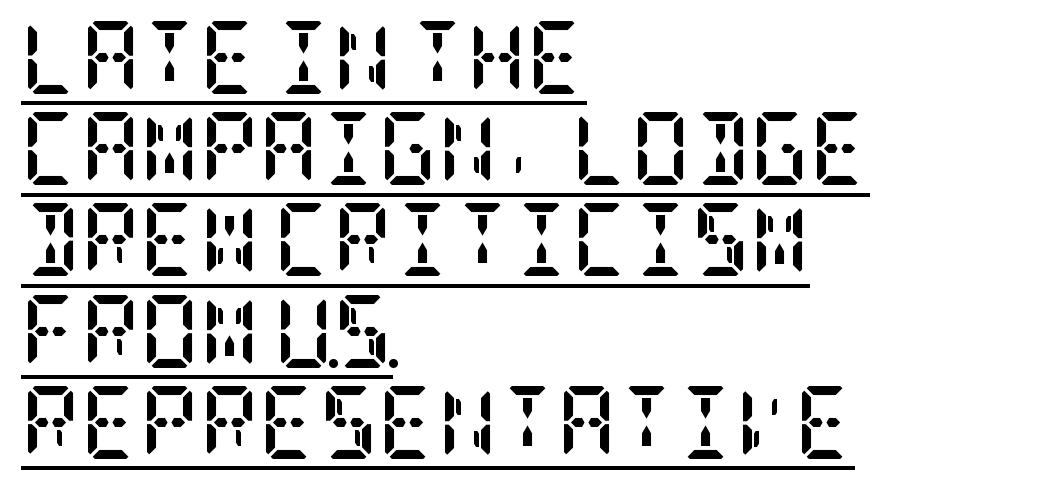
These characters rest on top of a visible drawn line. The face used here is seriffed, in the tradition of book romans. Normally led — the rows are evenly, conventionally spaced. Every letter is thick-stroked: bold, no question. One-word summary of the alignment: left. This sample uses plain, unmodified letter spacing.
